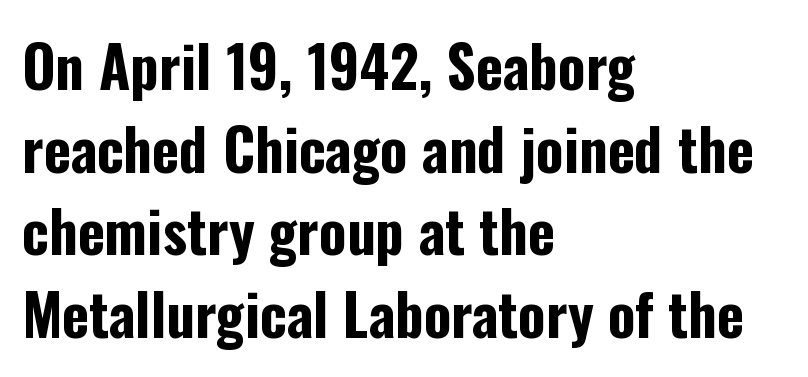
Q: Is the text bold? A: Yes.
Q: Is the text italic (slanted)? A: No, it is upright.
Q: Is the typeface a serif or a sans-serif typeface? A: Sans-serif.
Q: Is the text underlined? A: No.
Q: How is the paragraph aligned? A: Left-aligned.
Q: Is the spacing between letters normal or unusually wide? A: Normal.
Q: Is the spacing between lines tight, normal or loose? A: Normal.
Q: Width (condensed, normal, or wide)? A: Condensed.
Q: Stroke contrast? A: Low.
Q: x-height? A: Medium.
Q: Monospaced? A: No.
